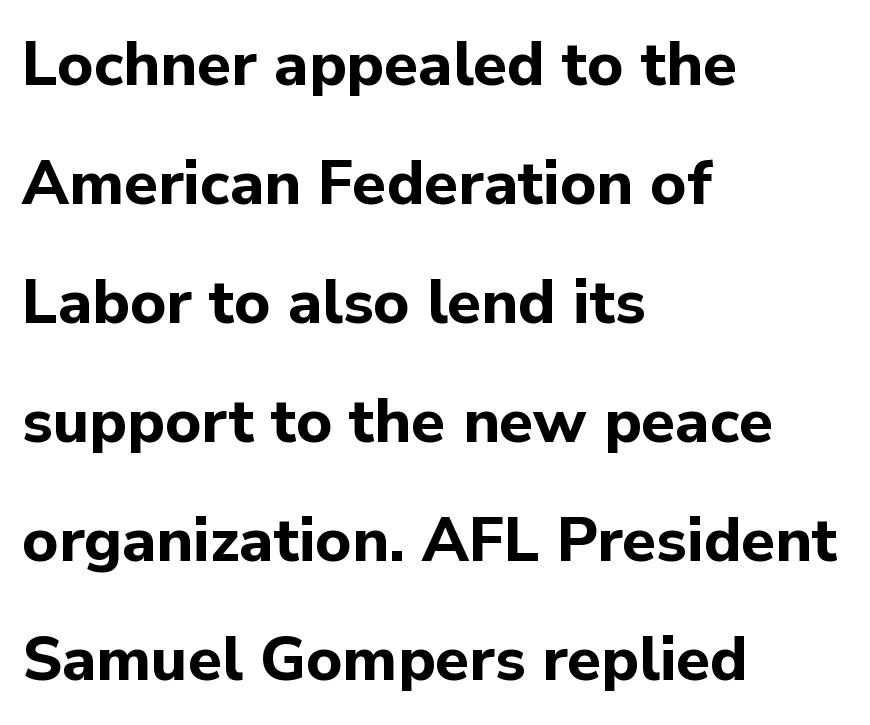
The image shows 62 px bold sans-serif type, upright; set left-aligned, loose line spacing (1.92x), normal letter spacing, not underlined; low stroke contrast and a medium x-height.
